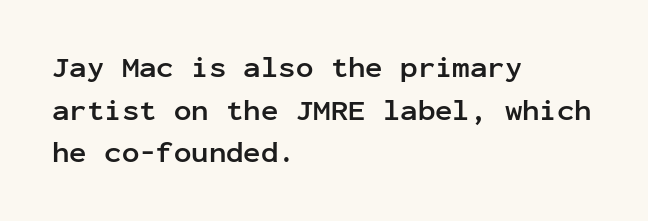
The image shows 29 px semibold sans-serif type, upright, monospaced; set left-aligned, normal line spacing (1.47x), normal letter spacing, not underlined; low stroke contrast and a medium x-height.
